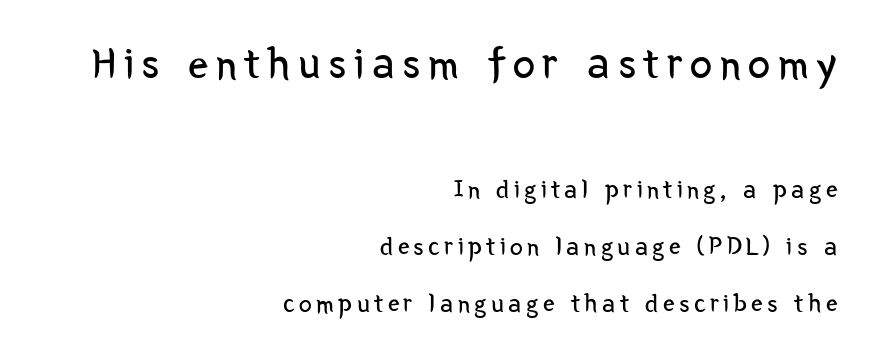
Every character sits straight up, as roman type does. Note: no serifs on the glyphs. What's the leading like? Stretched, with rows far apart. Line ends are locked; line starts wander. Which of the two is more prominent by size? The first, at the top. The face looks like a standard text weight, possibly lighter.
